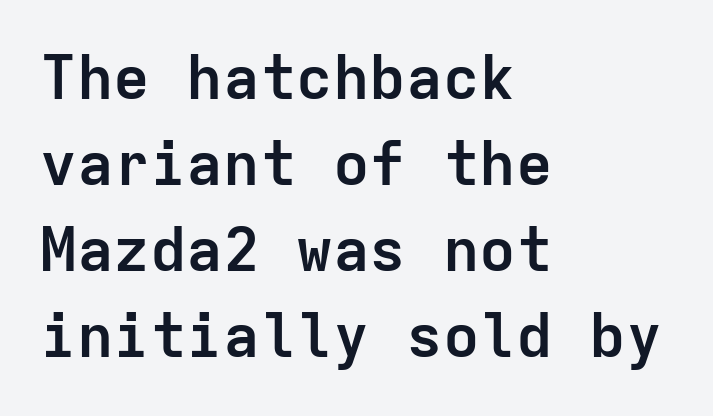
The image shows 61 px semibold sans-serif type, upright, monospaced; set left-aligned, normal line spacing (1.41x), normal letter spacing, not underlined; low stroke contrast and a medium x-height.
